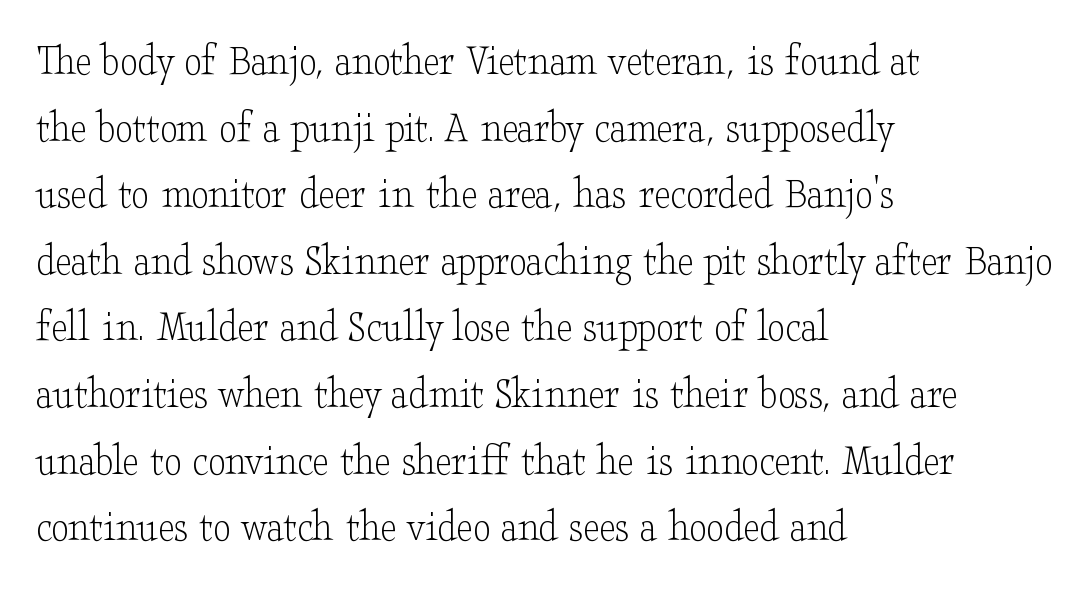
What's the leading like? Ordinary, nothing unusual. Look at the tracking — it's just the regular setting, nothing added. The passage shown is not underscored anywhere. The typeface has the unassuming heft of standard copy or less. You could not count columns in this text — the font is proportionally spaced.
